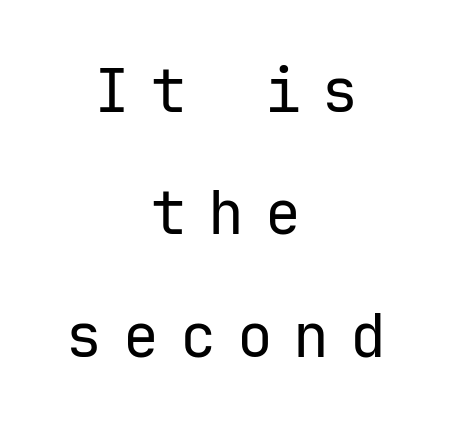
The image shows 60 px regular-weight sans-serif type, upright; set centered, loose line spacing (2.04x), unusually wide letter spacing (+0.35 em), not underlined; low stroke contrast and a medium x-height.
